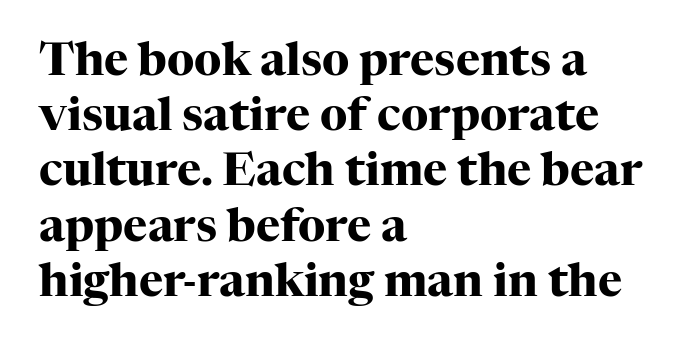
{"serif": "yes", "italic": "no", "bold": "yes", "weight": "heavy", "width": "normal", "stroke_contrast": "high", "x_height": "medium", "monospaced": "no", "underline": "no", "align": "left", "line_spacing_ratio": 1.2, "letter_spacing": "normal", "letter_spacing_em": 0.0, "glyph_px": 46}
